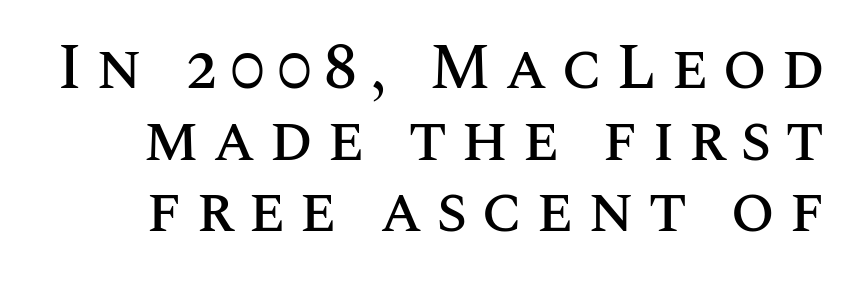
The image shows 64 px text type, upright; set right-aligned, tight line spacing (1.12x), unusually wide letter spacing (+0.21 em), not underlined; medium stroke contrast and a large x-height.
